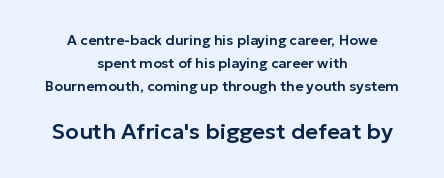
Two sizes are in play, and the larger belongs to the second block. Does extra space separate the letters? No, they use regular spacing. The compositor balanced each line on the midline. Ordinary non-slanted type is in use. These lines sit exactly where default settings would place them. Letters rest on an invisible, unmarked baseline.
